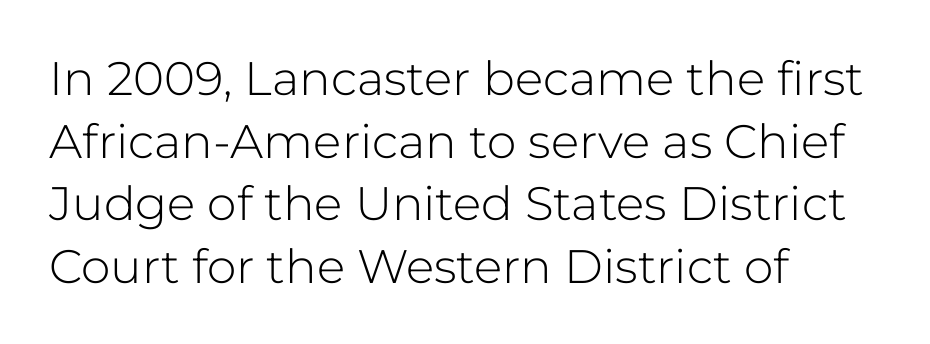
The image shows 47 px light sans-serif type, upright; set left-aligned, normal line spacing (1.33x), normal letter spacing, not underlined; low stroke contrast and a medium x-height.
